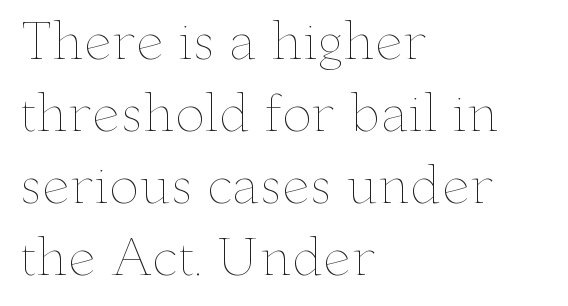
The image shows 50 px thin, wide type, upright; set left-aligned, normal line spacing (1.44x), normal letter spacing, not underlined; low stroke contrast and a small x-height.
